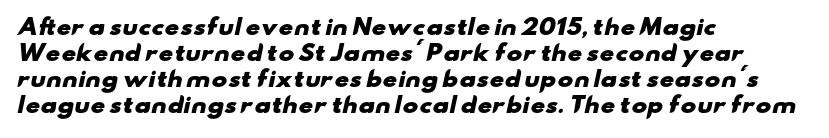
Standard letterfit; no display-style spreading of the glyphs. Look at the stroke-to-counter ratio: heavy, a bold. This rendering uses left alignment, leaving the right contour irregular. The gap between lines stays unmarked.
